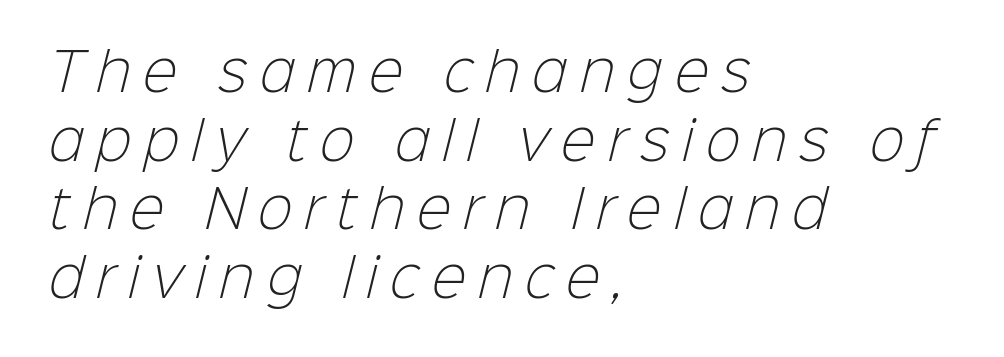
Q: Is the text bold? A: No.
Q: Is the typeface a serif or a sans-serif typeface? A: Sans-serif.
Q: Is the text underlined? A: No.
Q: How is the paragraph aligned? A: Left-aligned.
Q: Is the spacing between letters normal or unusually wide? A: Unusually wide.
Q: Is the spacing between lines tight, normal or loose? A: Normal.
Q: Width (condensed, normal, or wide)? A: Normal.
Q: Stroke contrast? A: Low.
Q: x-height? A: Medium.
Q: Monospaced? A: No.
